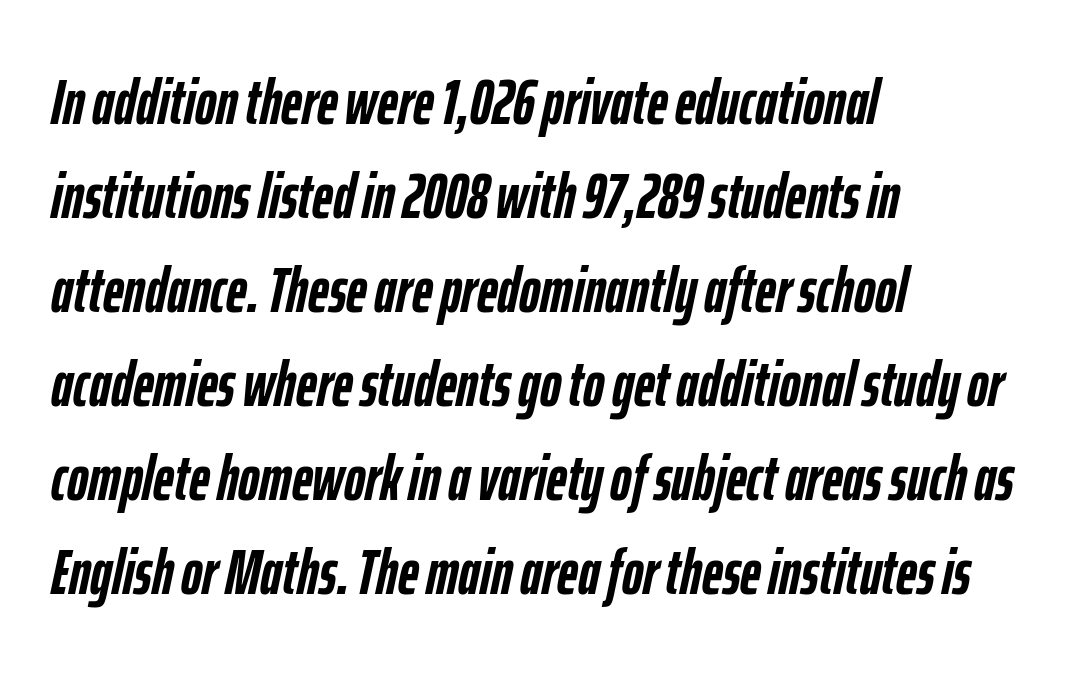
Q: Is the text bold? A: Yes.
Q: Is the text italic (slanted)? A: Yes, it leans right by about 12 degrees.
Q: Is the text underlined? A: No.
Q: How is the paragraph aligned? A: Left-aligned.
Q: Is the spacing between letters normal or unusually wide? A: Normal.
Q: Is the spacing between lines tight, normal or loose? A: Normal.
Q: Width (condensed, normal, or wide)? A: Condensed.
Q: Stroke contrast? A: Low.
Q: x-height? A: Medium.
Q: Monospaced? A: No.
